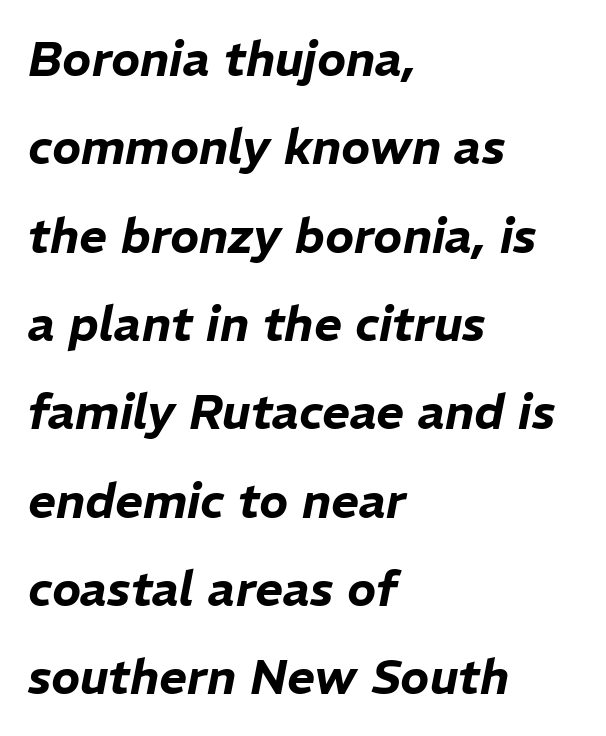
Q: Is the text italic (slanted)? A: Yes, it leans right by about 11 degrees.
Q: Is the text underlined? A: No.
Q: How is the paragraph aligned? A: Left-aligned.
Q: Is the spacing between letters normal or unusually wide? A: Normal.
Q: Width (condensed, normal, or wide)? A: Normal.
Q: Stroke contrast? A: Low.
Q: x-height? A: Medium.
Q: Monospaced? A: No.
